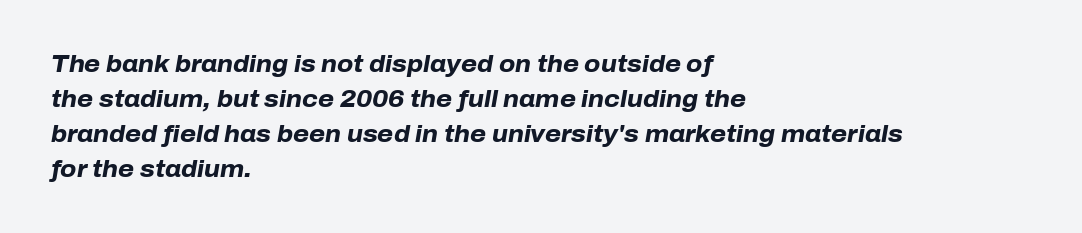
Successive baselines arrive at the customary interval. You can tell it's italic because the verticals aren't actually vertical. The specimen omits any rule beneath the text block's lines. Strokes here are thick enough to call this a true bold.
